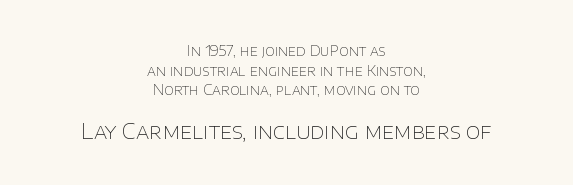
The glyphs are unaccompanied by any horizontal stroke below them. In CSS terms this would be text-align: center. You can tell it's not italic because the verticals are truly vertical. This sample uses plain, unmodified letter spacing.
